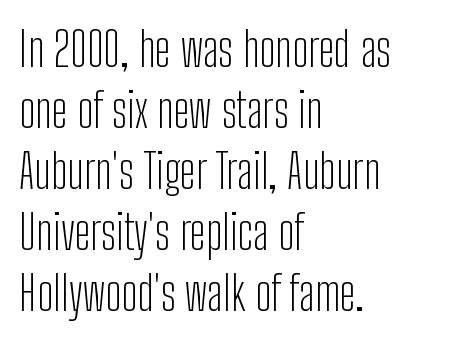
The image shows 48 px light, condensed sans-serif type, upright; set left-aligned, normal line spacing (1.27x), normal letter spacing, not underlined; low stroke contrast and a medium x-height.
